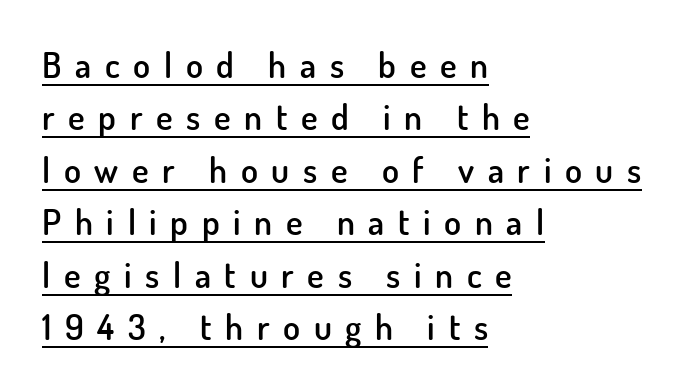
Typographic density is moderately raised because the face is semibold. The rendering uses natural spacing where letterforms have individual widths. The text was rendered using a sans face with plain stroke endings. This sample uses expanded letter spacing, leaving extra air between glyphs. The lines are quadded left. Ascenders rise straight up at ninety degrees.
